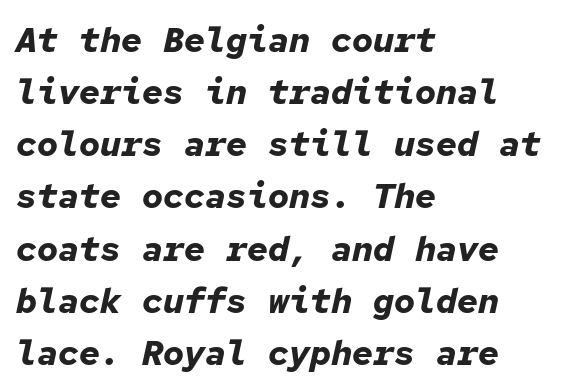
{"italic": "yes", "lean": "right", "slant_degrees": 12, "bold": "yes", "weight": "bold", "width": "normal", "stroke_contrast": "low", "x_height": "medium", "monospaced": "yes", "underline": "no", "align": "left", "line_spacing": "normal", "line_spacing_ratio": 1.49, "letter_spacing": "normal", "letter_spacing_em": 0.0, "glyph_px": 35}
